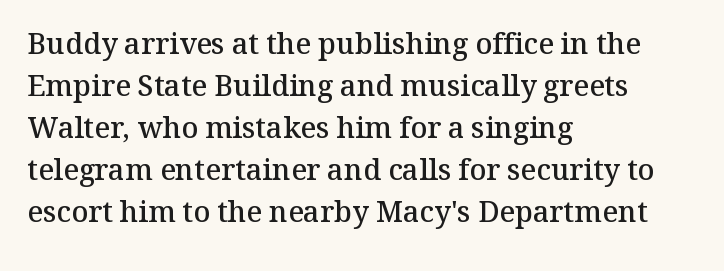
The image shows 29 px semibold serif type, upright; set left-aligned, normal line spacing (1.45x), normal letter spacing, not underlined; medium stroke contrast and a medium x-height.
